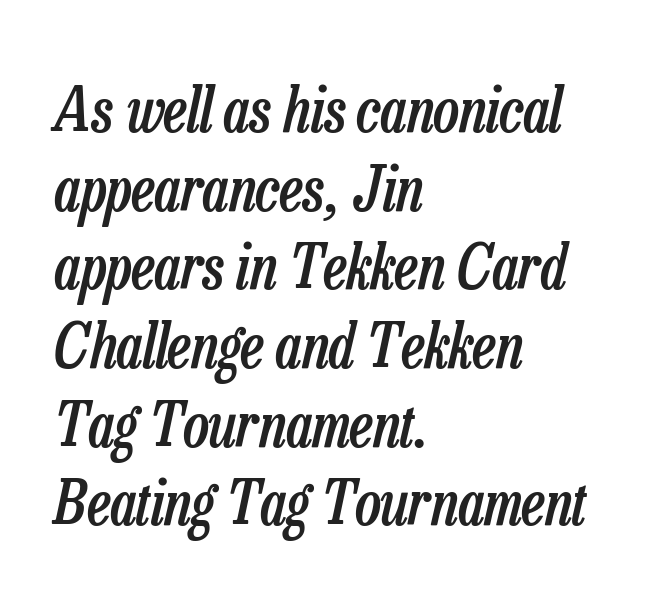
The image shows 61 px semibold, condensed type, italic (leaning right); set left-aligned, normal line spacing (1.29x), normal letter spacing, not underlined; low stroke contrast and a medium x-height.
